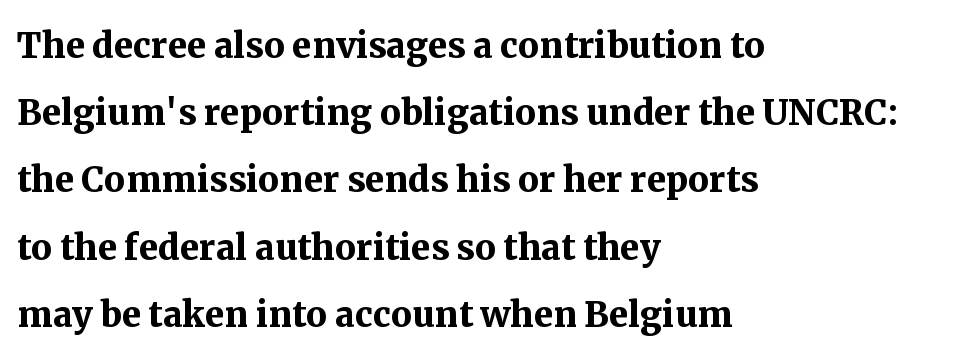
{"serif": "yes", "italic": "no", "bold": "yes", "weight": "semibold", "width": "normal", "stroke_contrast": "medium", "x_height": "medium", "monospaced": "no", "underline": "no", "align": "left", "line_spacing": "normal", "line_spacing_ratio": 1.43, "letter_spacing": "normal", "letter_spacing_em": 0.0, "glyph_px": 47}
